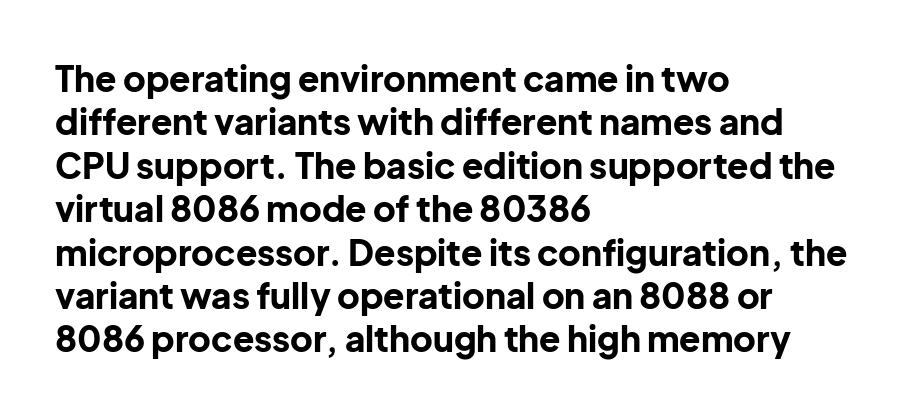
This rendering features lettering with no underline. No italicization has been applied; the sample stays upright. Default kerning and tracking; the words read as compact shapes. The characters display no serif detailing; their extremities are plain. Spacing verdict: proportional, widths tailored to each character. Heavy, bold letterforms.
